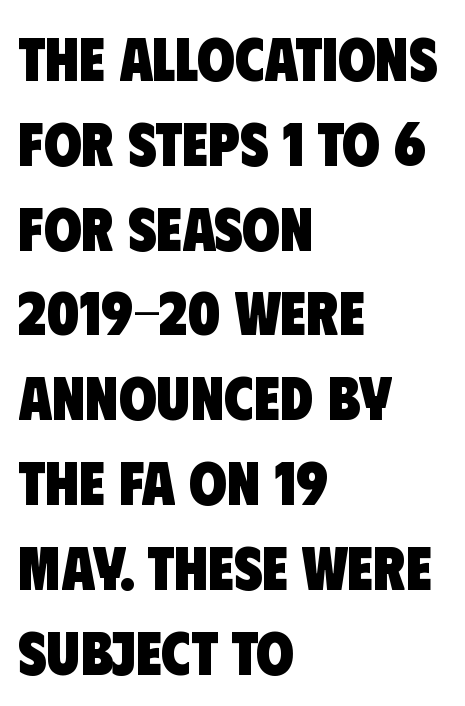
This is heavy type, rendered in bold. The font family rendered here belongs to the sans-serif group. If you drew a ruler down the left edge, every line would touch it. The words here are not underlined.
